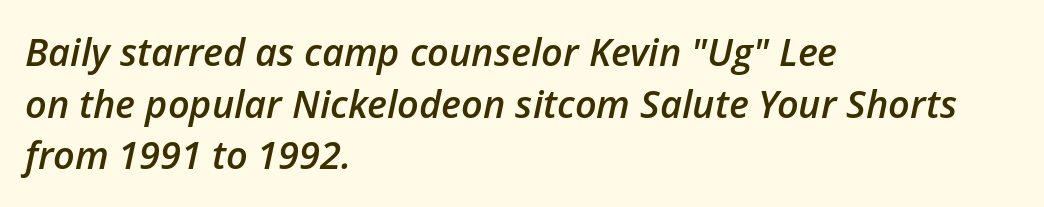
Q: Is the text bold? A: Semi-bold.
Q: Is the text italic (slanted)? A: Yes, it leans right by about 12 degrees.
Q: Is the text underlined? A: No.
Q: How is the paragraph aligned? A: Left-aligned.
Q: Is the spacing between letters normal or unusually wide? A: Normal.
Q: Is the spacing between lines tight, normal or loose? A: Normal.
Q: Width (condensed, normal, or wide)? A: Normal.
Q: Stroke contrast? A: Low.
Q: x-height? A: Medium.
Q: Monospaced? A: No.
